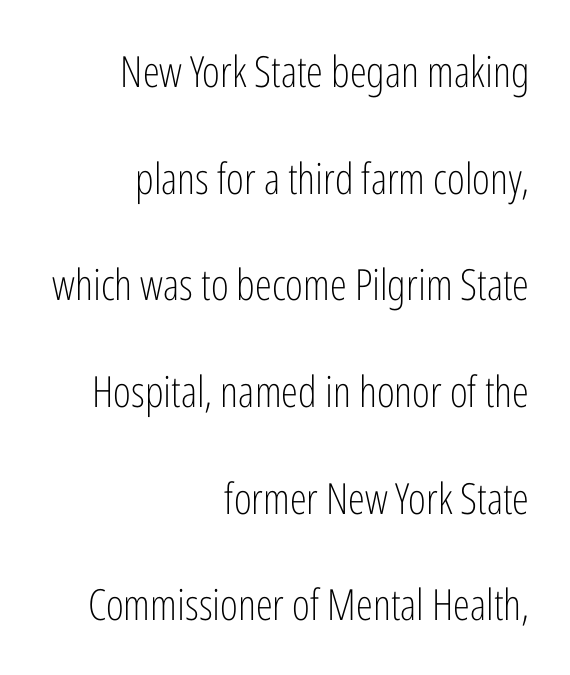
Do the characters align in a grid? No, the font is proportional. Between one letter and the next there's only the usual sliver of space. Bold? No — there's no thickening of the strokes. Does the type have serifs? No, each stem ends abruptly.
